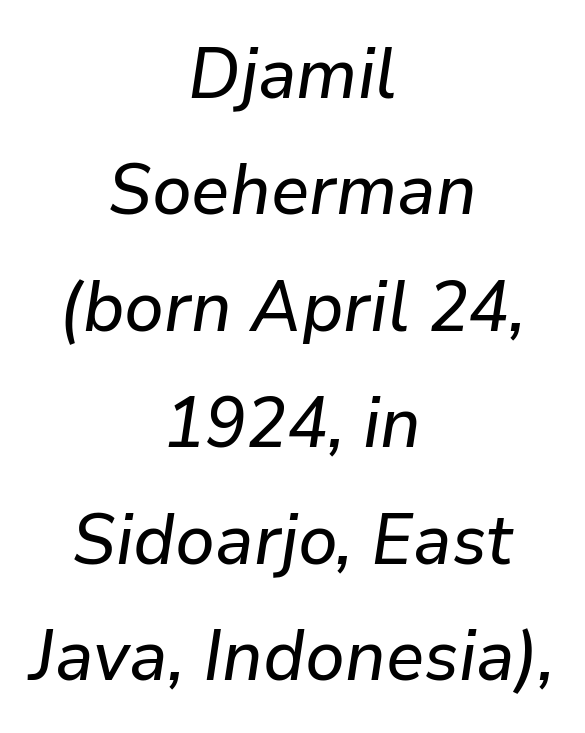
Q: Is the text italic (slanted)? A: Yes, it leans right by about 9 degrees.
Q: Is the text underlined? A: No.
Q: How is the paragraph aligned? A: Centered.
Q: Is the spacing between letters normal or unusually wide? A: Normal.
Q: Is the spacing between lines tight, normal or loose? A: Normal.
Q: Width (condensed, normal, or wide)? A: Normal.
Q: Stroke contrast? A: Low.
Q: x-height? A: Medium.
Q: Monospaced? A: No.
